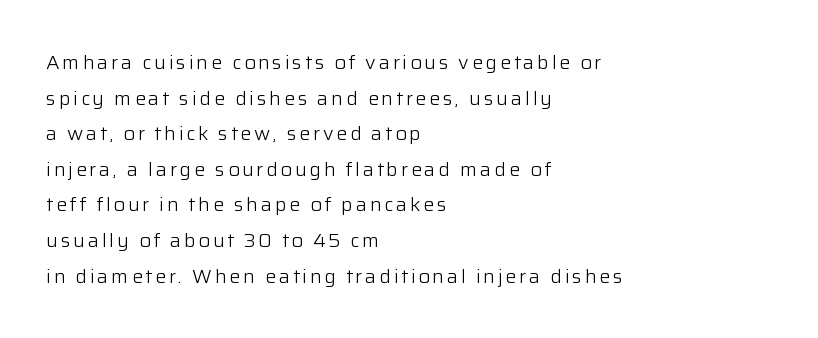
{"italic": "no", "bold": "no", "underline": "no", "align": "left", "line_spacing_ratio": 1.78, "glyph_px": 20}
